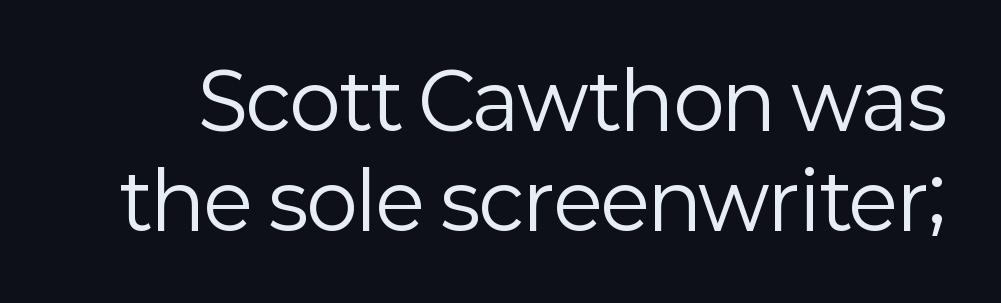
{"serif": "no", "italic": "no", "bold": "no", "weight": "regular", "width": "normal", "stroke_contrast": "low", "x_height": "medium", "monospaced": "no", "underline": "no", "line_spacing": "normal", "line_spacing_ratio": 1.3, "letter_spacing": "normal", "letter_spacing_em": 0.0, "glyph_px": 77}
